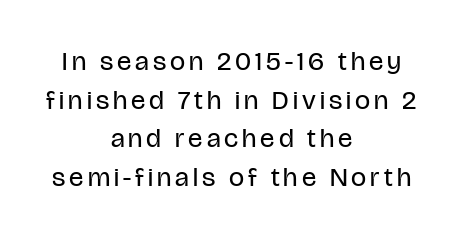
The image shows 27 px text type, upright; set centered, normal line spacing (1.43x), not underlined.
